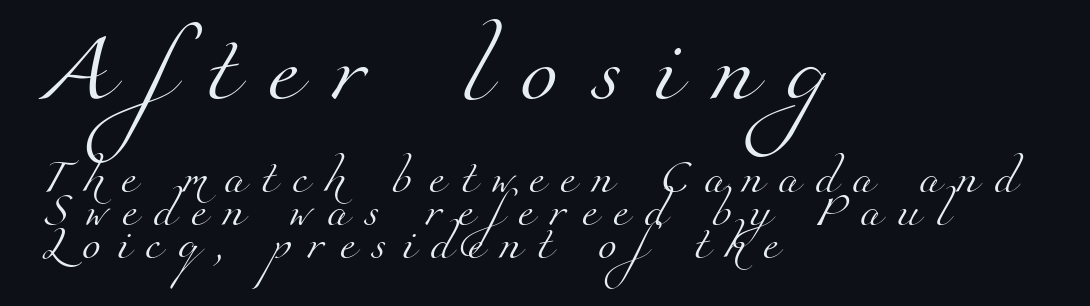
Characters follow at a spacing far wider than the type designer built in. The rendering shows small feet on the letterforms — a serif design. The cut favours lightness, reaching ordinary text weight at its darkest. A bare baseline throughout the passage. Notice how the passage keeps a crisp vertical edge on the left only.
